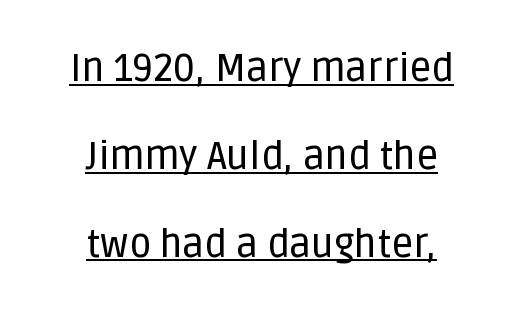
In terms of leading, this rendering errs on the spacious side. Notice how the stems are strictly vertical — no italics here. A sans-serif font was chosen for this passage. The rendering keeps characters at their native spacing. Leftover space on each line is divided equally before and after the words.
